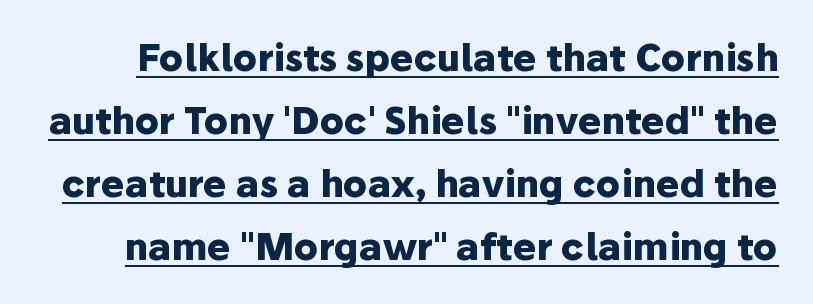
{"serif": "no", "italic": "no", "bold": "yes", "weight": "heavy", "width": "normal", "stroke_contrast": "low", "x_height": "medium", "monospaced": "no", "underline": "yes", "line_spacing_ratio": 1.75, "letter_spacing": "normal", "letter_spacing_em": 0.0, "glyph_px": 36}
